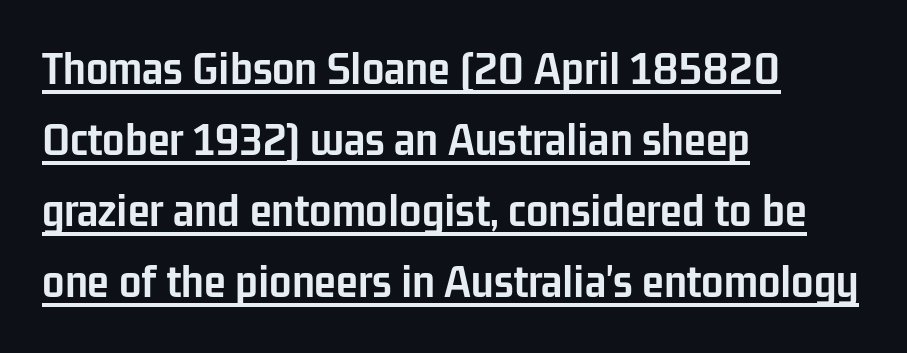
A typographer would call this underscored text. Proportional: the letters do not fall into vertical columns. Does the leading feel generous? No, just average. The type family on display is of the sans-serif kind. What weight is shown? A full bold with thick strokes.
